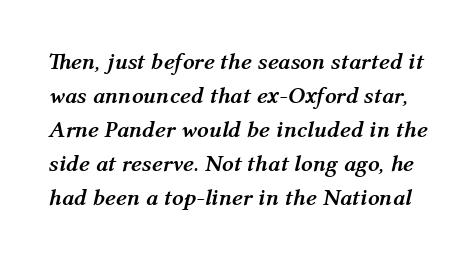
The image shows 23 px bold type, italic (leaning right); set normal line spacing (1.48x), normal letter spacing, not underlined.
